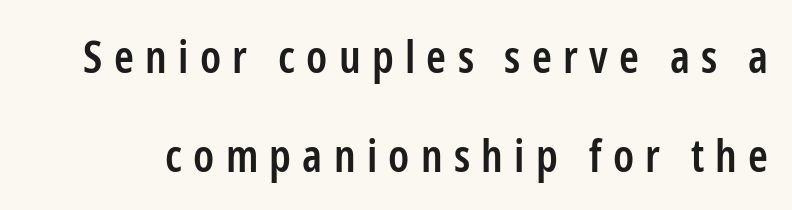
{"serif": "no", "italic": "no", "bold": "semi", "weight": "semibold", "width": "condensed", "stroke_contrast": "low", "x_height": "medium", "monospaced": "no", "underline": "no", "line_spacing": "loose", "line_spacing_ratio": 2.19, "letter_spacing": "wide", "letter_spacing_em": 0.25, "glyph_px": 45}
